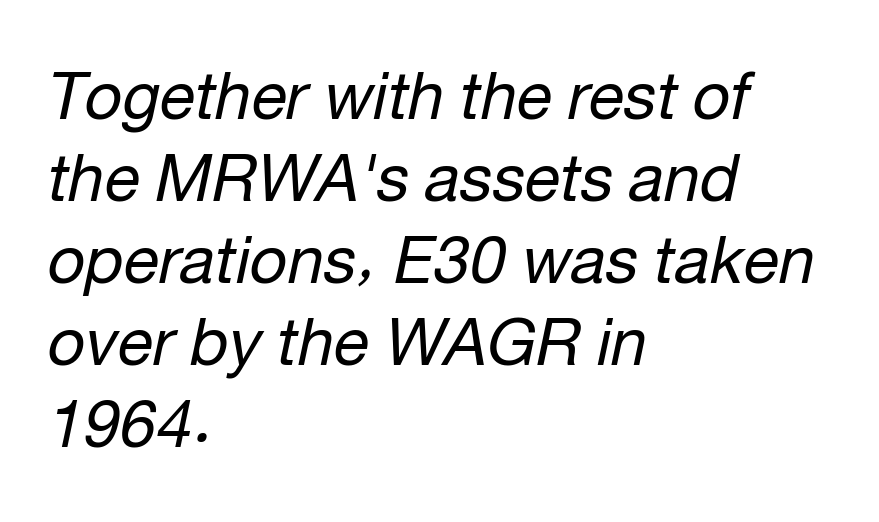
{"italic": "yes", "lean": "right", "slant_degrees": 12, "bold": "no", "weight": "regular", "width": "normal", "stroke_contrast": "low", "x_height": "medium", "monospaced": "no", "underline": "no", "align": "left", "line_spacing": "normal", "line_spacing_ratio": 1.26, "letter_spacing": "normal", "letter_spacing_em": 0.0, "glyph_px": 65}
